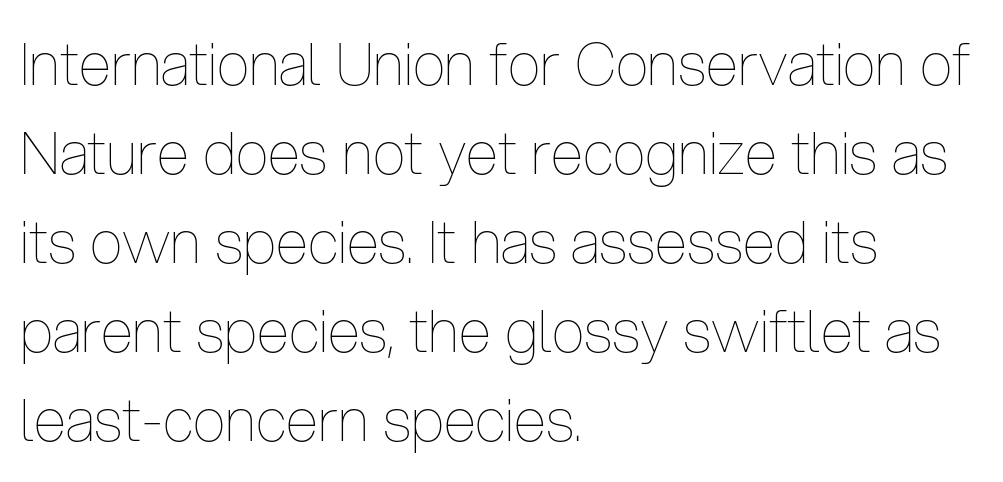
The strip under each line holds only bare page. A normal amount of white space separates one row of letters from the next. The specimen reads as upright at a glance. Is this a heavy cut? Hardly; it is regular or lighter. The type is set solid horizontally, with unmodified tracking.
